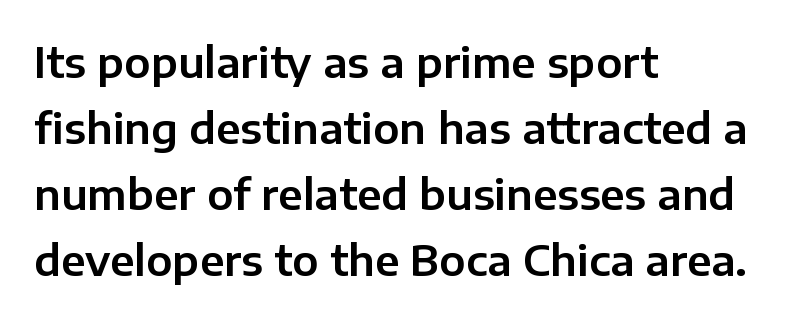
{"serif": "no", "italic": "no", "width": "normal", "stroke_contrast": "low", "x_height": "medium", "monospaced": "no", "underline": "no", "align": "left", "line_spacing": "normal", "line_spacing_ratio": 1.57, "letter_spacing": "normal", "letter_spacing_em": 0.0, "glyph_px": 42}
